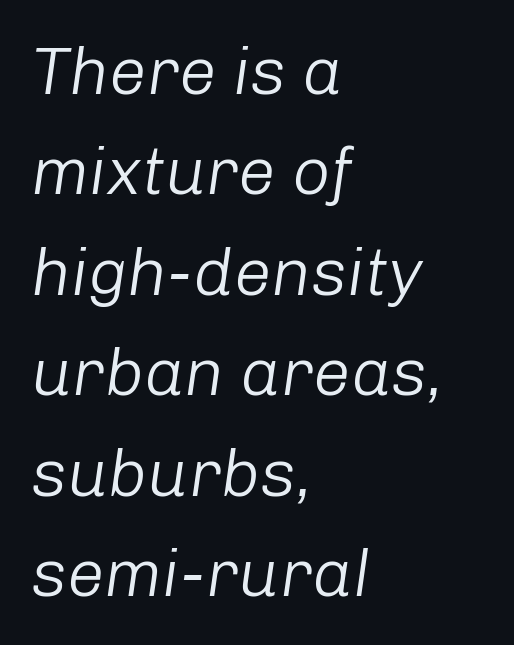
{"italic": "yes", "lean": "right", "slant_degrees": 8, "bold": "no", "weight": "light", "width": "normal", "stroke_contrast": "low", "x_height": "medium", "monospaced": "no", "underline": "no", "align": "left", "line_spacing": "normal", "line_spacing_ratio": 1.5, "letter_spacing": "normal", "letter_spacing_em": 0.0, "glyph_px": 67}
